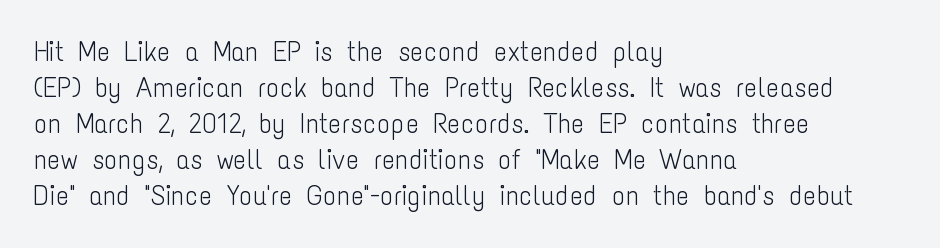
Visually the block forms a straight wall on the left and a jagged coastline on the right. Characters follow at the spacing the type designer built in. Underlining? Definitely not there. Heaviness? Minimal to ordinary, like unemphasized prose. Each letter keeps its own natural width here, so spacing adapts to shape. The typography opts for an upright posture over an oblique one.
